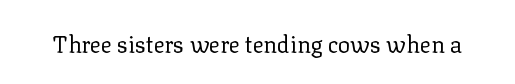
{"italic": "no", "bold": "no", "underline": "no", "letter_spacing": "normal", "letter_spacing_em": 0.0, "glyph_px": 23}
